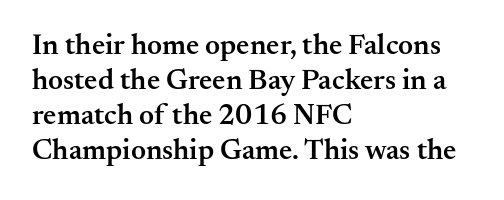
The image shows 29 px semibold serif type, upright; set left-aligned, line spacing 1.21x, normal letter spacing, not underlined; medium stroke contrast and a small x-height.
